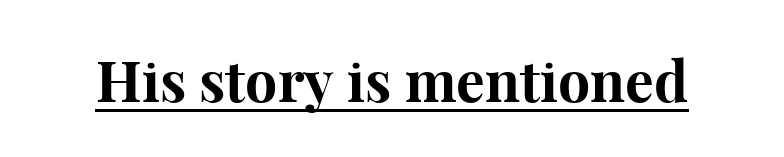
Q: Is the text bold? A: Yes.
Q: Is the text italic (slanted)? A: No, it is upright.
Q: Is the typeface a serif or a sans-serif typeface? A: Serif.
Q: Is the text underlined? A: Yes.
Q: Is the spacing between letters normal or unusually wide? A: Normal.
Q: Width (condensed, normal, or wide)? A: Normal.
Q: Stroke contrast? A: High.
Q: x-height? A: Medium.
Q: Monospaced? A: No.
